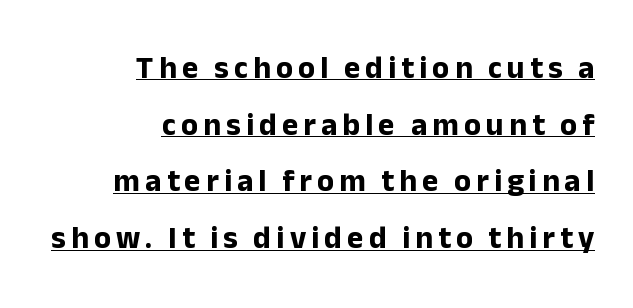
Observe the absence of serifs on each vertical stroke in this sample. The typesetter chose a ragged-left arrangement here. Weight check: bold — yes, fully. The words here are underlined. A typesetter would call this proportional, since set widths differ per character.
